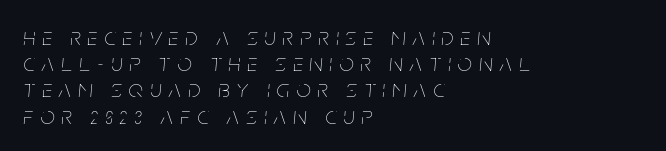
{"italic": "yes", "lean": "right", "slant_degrees": 5, "bold": "no", "underline": "no", "align": "left", "line_spacing": "tight", "line_spacing_ratio": 1.05, "letter_spacing": "wide", "letter_spacing_em": 0.29, "glyph_px": 25}
